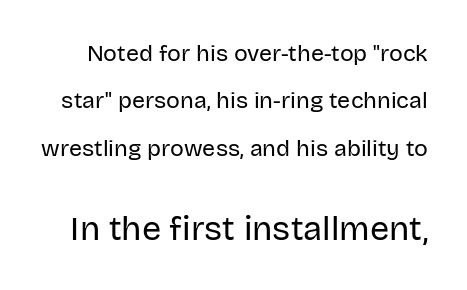
{"serif": "no", "italic": "no", "bold": "no", "weight": "regular", "width": "normal", "stroke_contrast": "low", "x_height": "large", "monospaced": "no", "underline": "no", "line_spacing": "loose", "line_spacing_ratio": 2.06, "letter_spacing": "normal", "letter_spacing_em": 0.0, "larger_block": "second", "size_ratio": 1.48, "glyph_px": 34}
